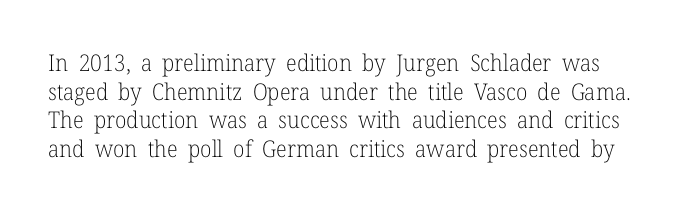
{"italic": "no", "bold": "no", "underline": "no", "line_spacing": "normal", "line_spacing_ratio": 1.25, "letter_spacing": "normal", "letter_spacing_em": 0.0, "glyph_px": 23}
